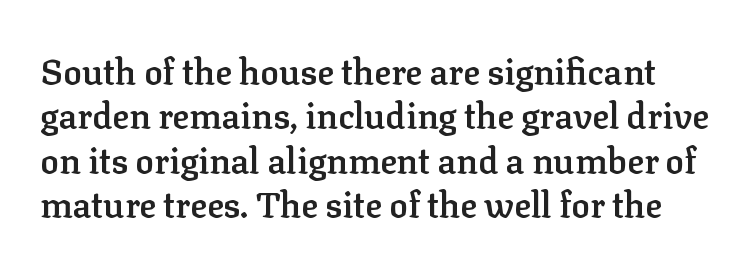
{"serif": "yes", "italic": "no", "bold": "semi", "weight": "semibold", "width": "normal", "stroke_contrast": "low", "x_height": "medium", "monospaced": "no", "underline": "no", "line_spacing": "normal", "line_spacing_ratio": 1.27, "letter_spacing": "normal", "letter_spacing_em": 0.0, "glyph_px": 35}
